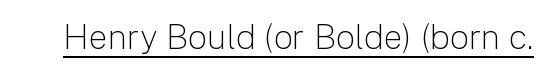
The image shows 34 px light sans-serif type, upright; set normal letter spacing, underlined; low stroke contrast and a medium x-height.
